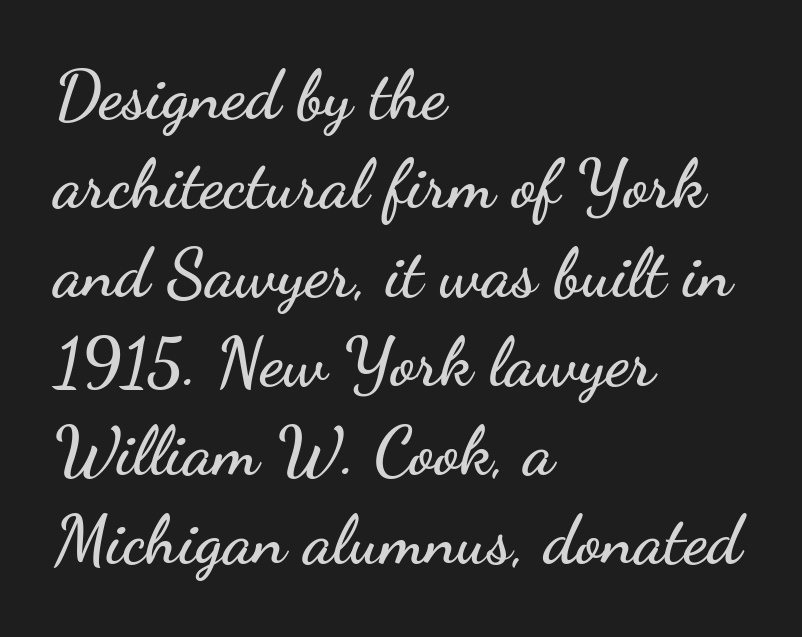
Q: Is the text italic (slanted)? A: Yes.
Q: Is the typeface a serif or a sans-serif typeface? A: Sans-serif.
Q: Is the text underlined? A: No.
Q: How is the paragraph aligned? A: Left-aligned.
Q: Is the spacing between letters normal or unusually wide? A: Normal.
Q: Is the spacing between lines tight, normal or loose? A: Normal.
Q: Width (condensed, normal, or wide)? A: Wide.
Q: Stroke contrast? A: Low.
Q: x-height? A: Small.
Q: Monospaced? A: No.
